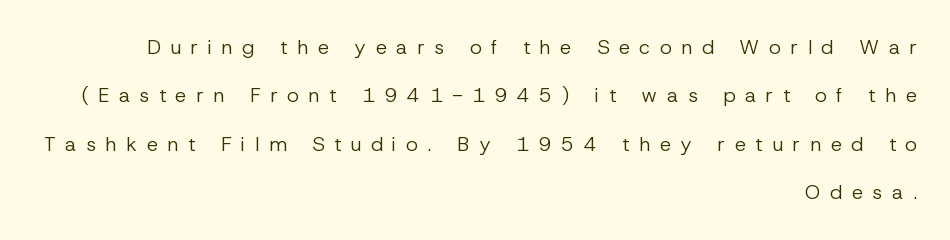
Someone cranked the tracking dial way up on this one. Whoever set this chose breathing room over compactness in the vertical rhythm. In terms of posture, this sample is upright. The lines are quadded right.
